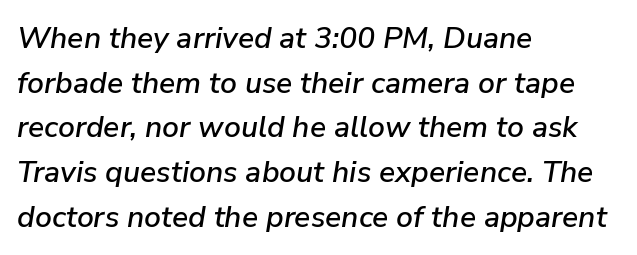
{"italic": "yes", "lean": "right", "slant_degrees": 9, "width": "normal", "stroke_contrast": "low", "x_height": "medium", "monospaced": "no", "underline": "no", "align": "left", "line_spacing": "normal", "line_spacing_ratio": 1.49, "letter_spacing": "normal", "letter_spacing_em": 0.0, "glyph_px": 30}
